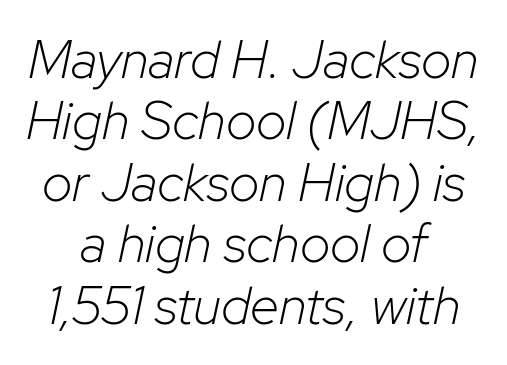
Q: Is the text bold? A: No.
Q: Is the text italic (slanted)? A: Yes, it leans right by about 12 degrees.
Q: Is the text underlined? A: No.
Q: How is the paragraph aligned? A: Centered.
Q: Is the spacing between letters normal or unusually wide? A: Normal.
Q: Width (condensed, normal, or wide)? A: Normal.
Q: Stroke contrast? A: Low.
Q: x-height? A: Medium.
Q: Monospaced? A: No.
